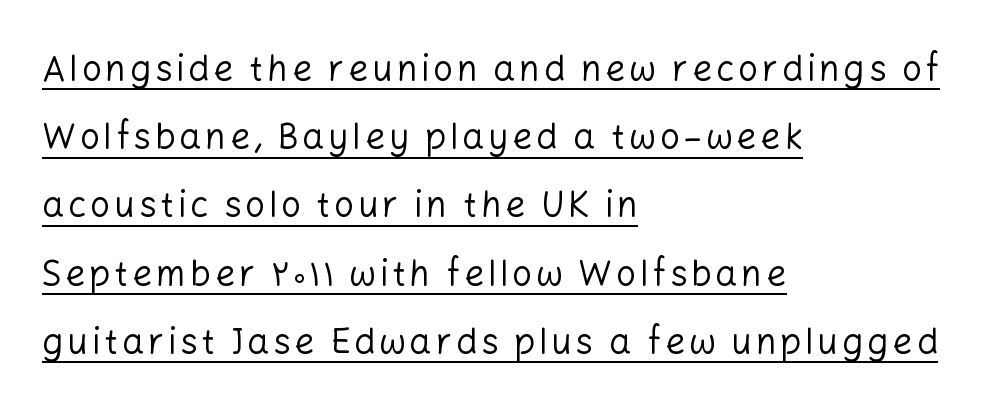
{"serif": "no", "italic": "no", "bold": "no", "weight": "regular", "width": "normal", "stroke_contrast": "low", "x_height": "medium", "monospaced": "no", "underline": "yes", "align": "left", "line_spacing": "loose", "line_spacing_ratio": 1.95, "glyph_px": 35}
